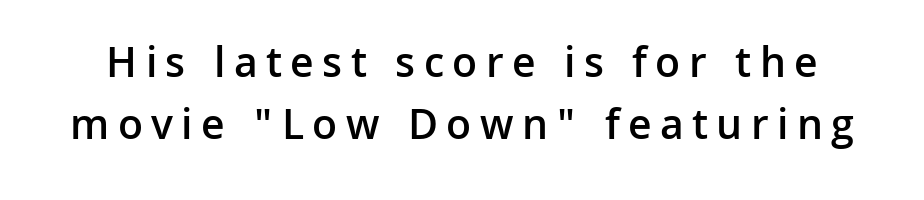
{"serif": "no", "italic": "no", "bold": "semi", "weight": "semibold", "width": "normal", "stroke_contrast": "low", "x_height": "medium", "monospaced": "no", "underline": "no", "line_spacing": "normal", "line_spacing_ratio": 1.42, "glyph_px": 44}
